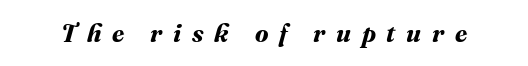
Look at the stroke-to-counter ratio: heavy, a bold. The passage shown is not underscored anywhere. Loose tracking; the words dissolve into strings of separated letters.
